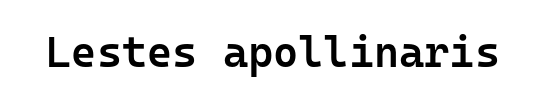
The image shows 43 px semibold sans-serif type, upright, monospaced; set normal letter spacing, not underlined; low stroke contrast and a medium x-height.
